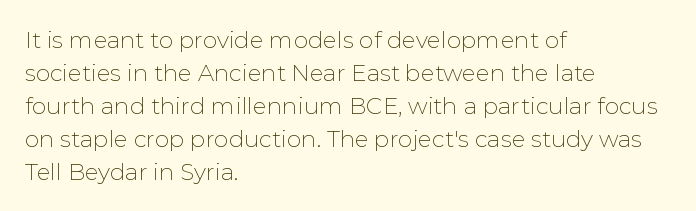
{"italic": "no", "bold": "no", "underline": "no", "align": "left", "line_spacing": "normal", "line_spacing_ratio": 1.43, "letter_spacing": "normal", "letter_spacing_em": 0.0, "glyph_px": 23}
